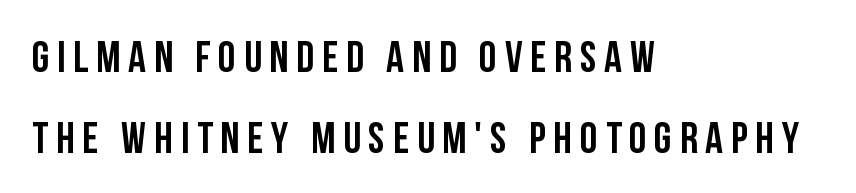
The rendering shows plain stroke endings on the letterforms — a sans-serif design. All the whitespace from short lines collects on the right. A clean baseline with only descenders dipping below it. This sample has the flowing, uneven cadence of proportional lettering.
